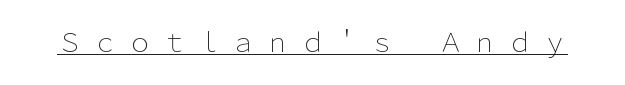
The image shows 26 px text type, upright; set unusually wide letter spacing (+0.33 em), underlined.
